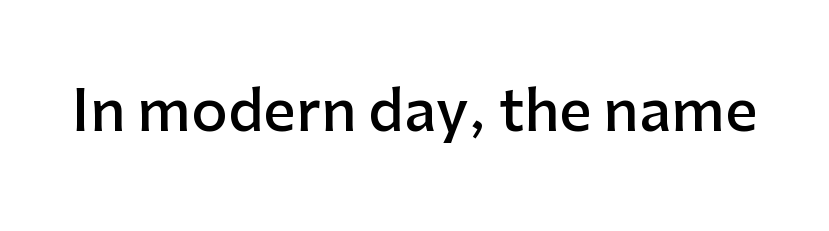
{"serif": "no", "italic": "no", "bold": "semi", "weight": "semibold", "width": "normal", "stroke_contrast": "low", "x_height": "medium", "monospaced": "no", "underline": "no", "letter_spacing": "normal", "letter_spacing_em": 0.0, "glyph_px": 57}
